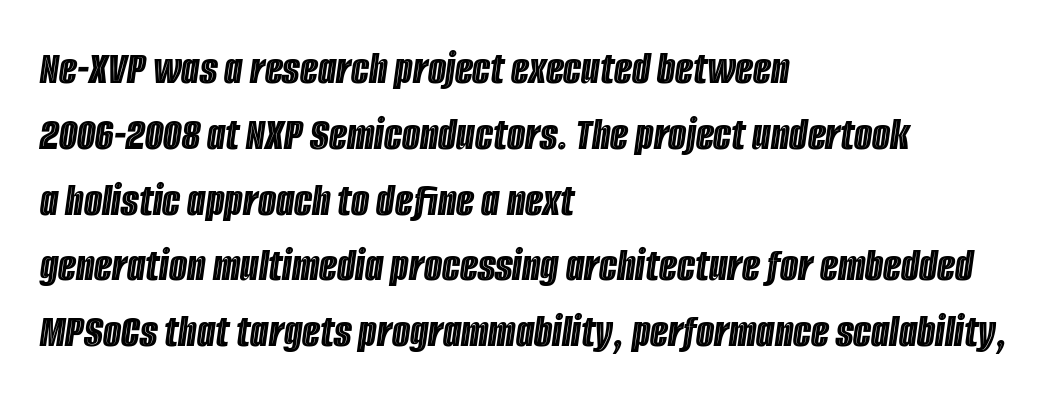
Q: Is the text italic (slanted)? A: Yes, it leans right by about 8 degrees.
Q: Is the text underlined? A: No.
Q: How is the paragraph aligned? A: Left-aligned.
Q: Is the spacing between letters normal or unusually wide? A: Normal.
Q: Is the spacing between lines tight, normal or loose? A: Normal.
Q: Width (condensed, normal, or wide)? A: Condensed.
Q: x-height? A: Large.
Q: Monospaced? A: No.
